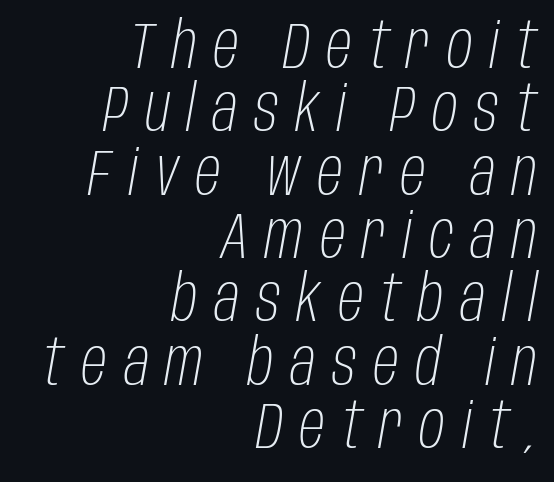
The image shows 64 px light, condensed type, italic (leaning right); set right-aligned, tight line spacing (0.99x), unusually wide letter spacing (+0.26 em), not underlined; low stroke contrast and a large x-height.
